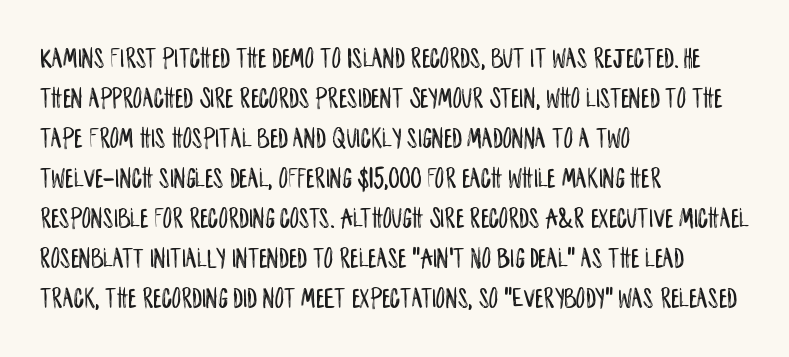
The image shows 29 px condensed sans-serif type, upright; set left-aligned, normal line spacing (1.38x), normal letter spacing, not underlined; low stroke contrast and a large x-height.
